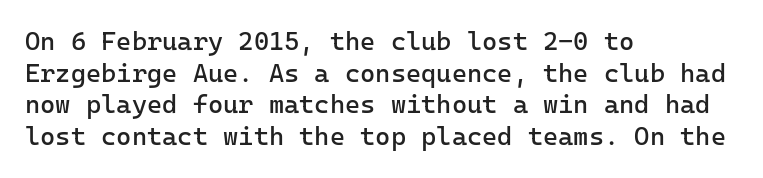
{"italic": "no", "bold": "no", "underline": "no", "align": "left", "line_spacing_ratio": 1.22, "letter_spacing": "normal", "letter_spacing_em": 0.0, "glyph_px": 26}
